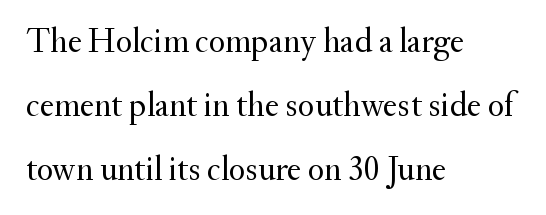
Q: Is the text bold? A: No.
Q: Is the text italic (slanted)? A: No, it is upright.
Q: Is the typeface a serif or a sans-serif typeface? A: Serif.
Q: Is the text underlined? A: No.
Q: How is the paragraph aligned? A: Left-aligned.
Q: Is the spacing between letters normal or unusually wide? A: Normal.
Q: Width (condensed, normal, or wide)? A: Normal.
Q: Stroke contrast? A: Medium.
Q: x-height? A: Small.
Q: Monospaced? A: No.
